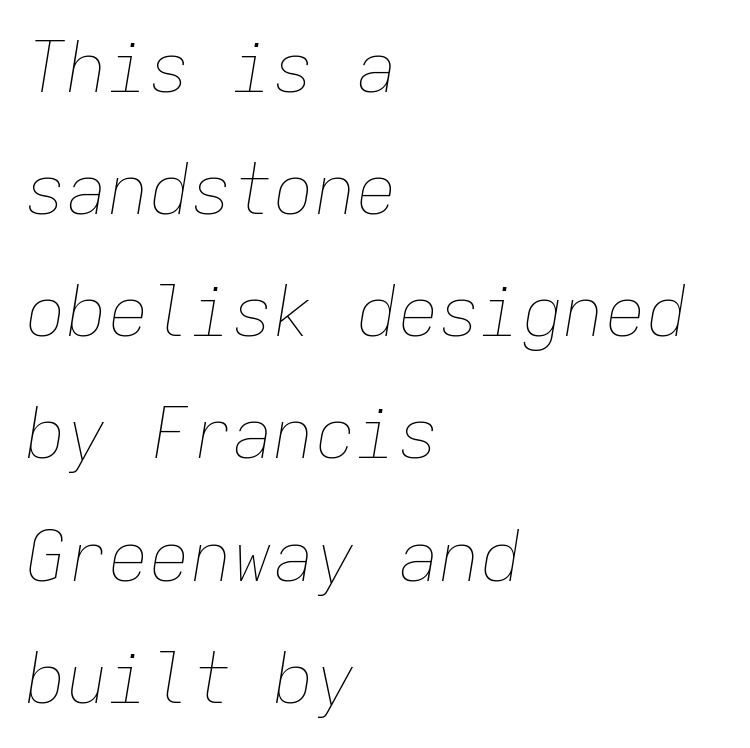
{"italic": "yes", "lean": "right", "slant_degrees": 9, "bold": "no", "weight": "thin", "width": "normal", "stroke_contrast": "low", "x_height": "medium", "monospaced": "yes", "underline": "no", "align": "left", "line_spacing_ratio": 1.77, "letter_spacing": "normal", "letter_spacing_em": 0.0, "glyph_px": 69}
